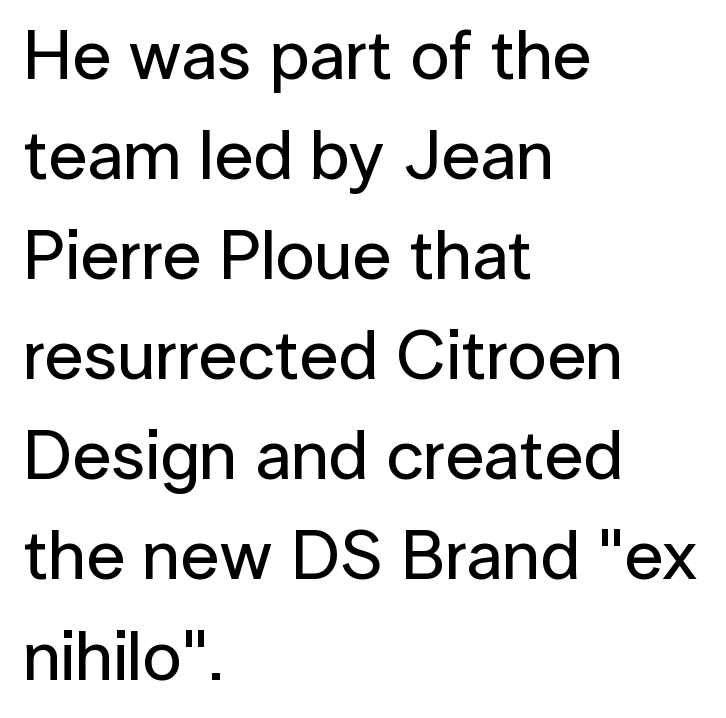
Q: Is the text italic (slanted)? A: No, it is upright.
Q: Is the typeface a serif or a sans-serif typeface? A: Sans-serif.
Q: Is the text underlined? A: No.
Q: How is the paragraph aligned? A: Left-aligned.
Q: Is the spacing between letters normal or unusually wide? A: Normal.
Q: Is the spacing between lines tight, normal or loose? A: Normal.
Q: Width (condensed, normal, or wide)? A: Normal.
Q: Stroke contrast? A: Low.
Q: x-height? A: Medium.
Q: Monospaced? A: No.
